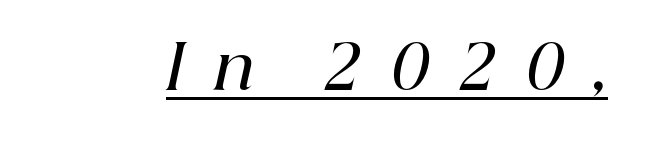
The image shows 61 px semibold serif type, italic (leaning right); set unusually wide letter spacing (+0.48 em), underlined; high stroke contrast and a medium x-height.
